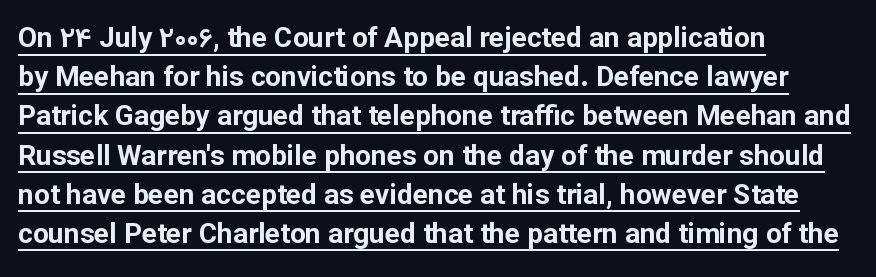
The image shows 28 px bold sans-serif type, upright; set left-aligned, normal line spacing (1.4x), normal letter spacing, underlined; low stroke contrast and a medium x-height.
